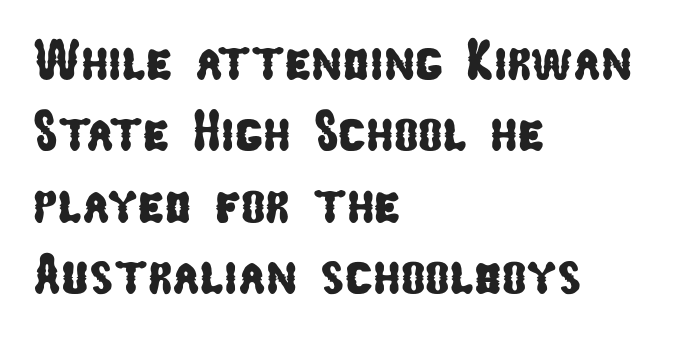
The passage shown is typeset with a sans-serif family. The gaps between neighbouring characters are ordinary and unremarkable. Is this a fixed-width face? No — the glyphs have proportional, varying widths. Bare-footed words on every line. The ragged edge is on the right, which tells us the setting is flush left.
